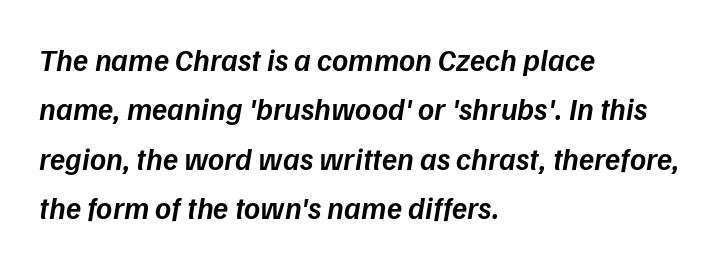
Each word holds together tightly as a unit, with standard inter-letter gaps. One-word summary of the alignment: left. Italic? Definitely — the glyphs are oblique. A normal amount of white space separates one row of letters from the next. Character widths vary here, with narrow letters taking less room than wide ones. A clean baseline with only descenders dipping below it.
